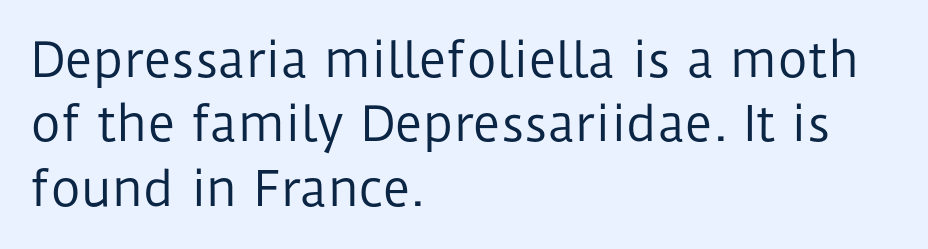
{"serif": "no", "italic": "no", "bold": "no", "weight": "regular", "width": "normal", "stroke_contrast": "low", "x_height": "medium", "monospaced": "no", "underline": "no", "align": "left", "line_spacing": "normal", "line_spacing_ratio": 1.37, "letter_spacing": "normal", "letter_spacing_em": 0.0, "glyph_px": 47}
